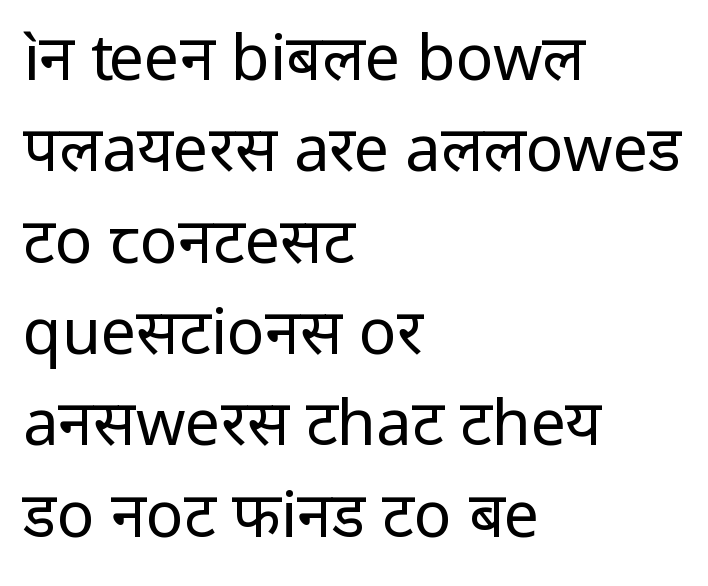
The image shows 63 px regular-weight sans-serif type, upright; set left-aligned, normal line spacing (1.45x), normal letter spacing, not underlined; low stroke contrast and a medium x-height.
